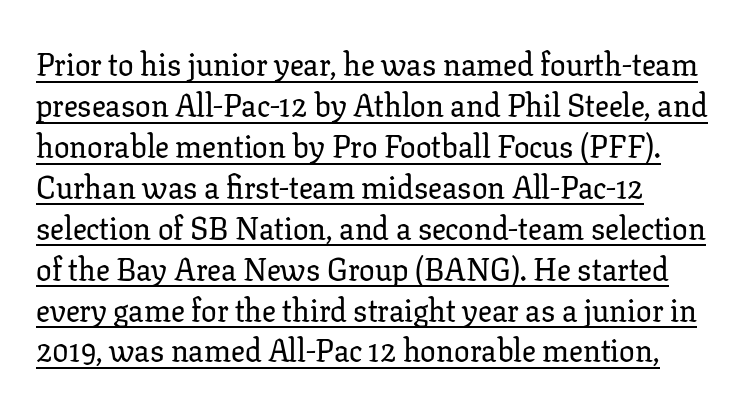
Q: Is the text italic (slanted)? A: No, it is upright.
Q: Is the typeface a serif or a sans-serif typeface? A: Serif.
Q: Is the text underlined? A: Yes.
Q: How is the paragraph aligned? A: Left-aligned.
Q: Is the spacing between letters normal or unusually wide? A: Normal.
Q: Is the spacing between lines tight, normal or loose? A: Normal.
Q: Width (condensed, normal, or wide)? A: Normal.
Q: Stroke contrast? A: Low.
Q: x-height? A: Medium.
Q: Monospaced? A: No.
